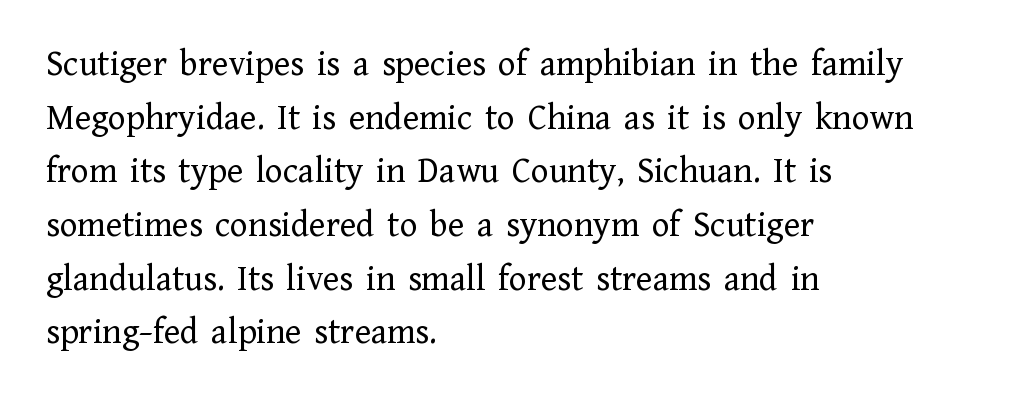
Q: Is the text bold? A: No.
Q: Is the text italic (slanted)? A: No, it is upright.
Q: Is the typeface a serif or a sans-serif typeface? A: Serif.
Q: Is the text underlined? A: No.
Q: How is the paragraph aligned? A: Left-aligned.
Q: Is the spacing between letters normal or unusually wide? A: Normal.
Q: Is the spacing between lines tight, normal or loose? A: Normal.
Q: Width (condensed, normal, or wide)? A: Normal.
Q: Stroke contrast? A: Low.
Q: x-height? A: Medium.
Q: Monospaced? A: No.
